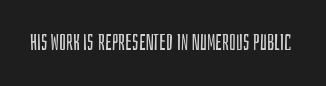
The image shows 22 px text type, upright; set normal letter spacing, not underlined.
